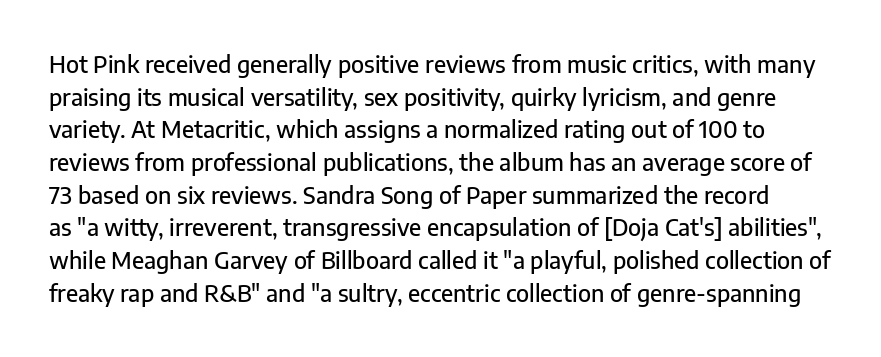
Q: Is the text italic (slanted)? A: No, it is upright.
Q: Is the text underlined? A: No.
Q: Is the spacing between letters normal or unusually wide? A: Normal.
Q: Is the spacing between lines tight, normal or loose? A: Normal.
